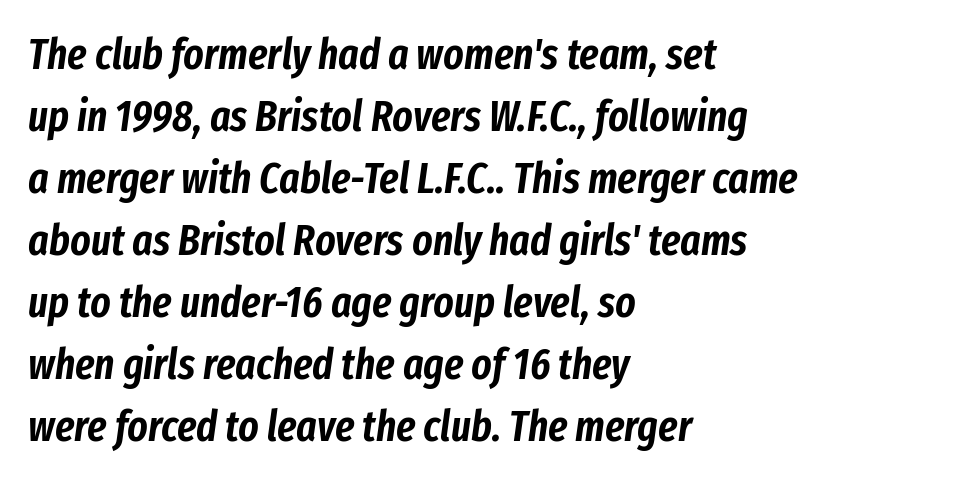
{"italic": "yes", "lean": "right", "slant_degrees": 8, "width": "condensed", "stroke_contrast": "low", "x_height": "medium", "monospaced": "no", "underline": "no", "align": "left", "line_spacing": "normal", "line_spacing_ratio": 1.44, "letter_spacing": "normal", "letter_spacing_em": 0.0, "glyph_px": 43}
